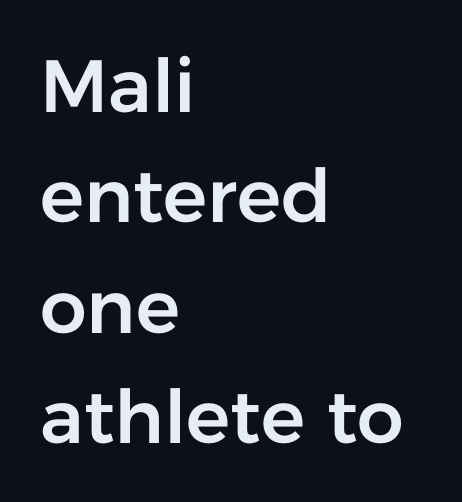
{"serif": "no", "italic": "no", "width": "normal", "stroke_contrast": "low", "x_height": "medium", "monospaced": "no", "underline": "no", "align": "left", "line_spacing": "normal", "line_spacing_ratio": 1.49, "letter_spacing": "normal", "letter_spacing_em": 0.0, "glyph_px": 74}
